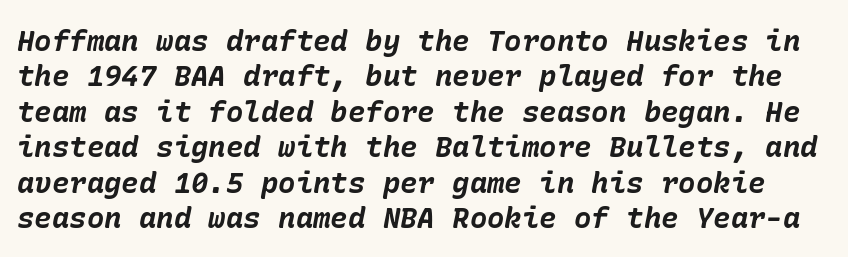
The lettering tilts uniformly, giving the passage an italic look. The area under the type is left untouched. Compared with typical body copy, the letter spacing here is the same. This is heavy type, rendered in bold.
